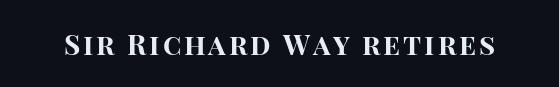
The image shows 28 px bold sans-serif type, upright; set not underlined; high stroke contrast and a large x-height.
